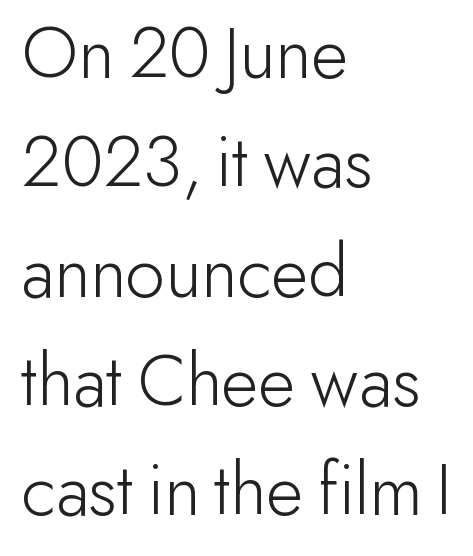
Q: Is the text bold? A: No.
Q: Is the text italic (slanted)? A: No, it is upright.
Q: Is the typeface a serif or a sans-serif typeface? A: Sans-serif.
Q: Is the text underlined? A: No.
Q: How is the paragraph aligned? A: Left-aligned.
Q: Is the spacing between letters normal or unusually wide? A: Normal.
Q: Is the spacing between lines tight, normal or loose? A: Normal.
Q: Width (condensed, normal, or wide)? A: Normal.
Q: Stroke contrast? A: Low.
Q: x-height? A: Small.
Q: Monospaced? A: No.
